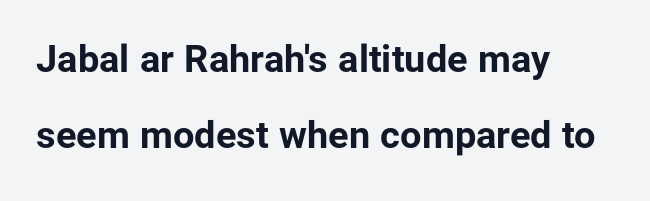
This sample uses a sans-serif face. Note the varied advance widths — an 'i' is clearly narrower than an 'm'. Descenders are the only things crossing below the line. Line beginnings align vertically; line endings do not.
